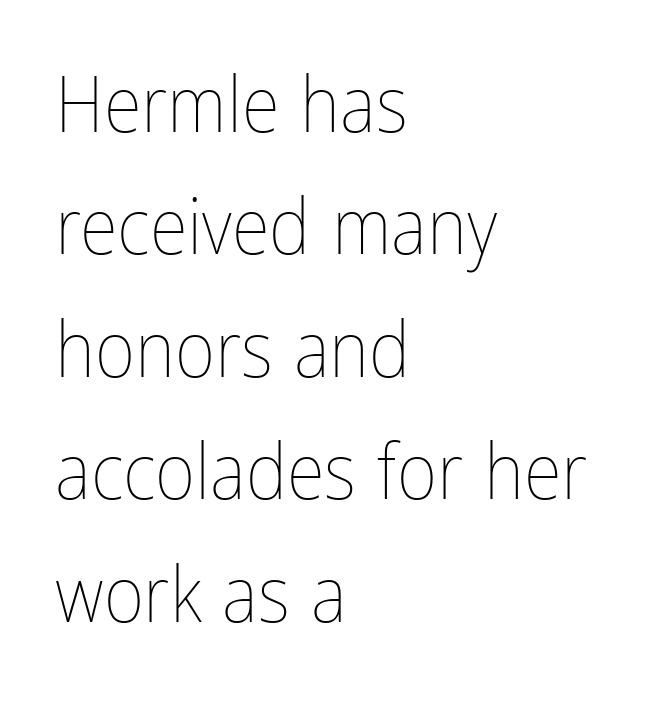
Q: Is the text bold? A: No.
Q: Is the text italic (slanted)? A: No, it is upright.
Q: Is the text underlined? A: No.
Q: How is the paragraph aligned? A: Left-aligned.
Q: Is the spacing between letters normal or unusually wide? A: Normal.
Q: Is the spacing between lines tight, normal or loose? A: Normal.
Q: Width (condensed, normal, or wide)? A: Condensed.
Q: Stroke contrast? A: Low.
Q: x-height? A: Medium.
Q: Monospaced? A: No.
